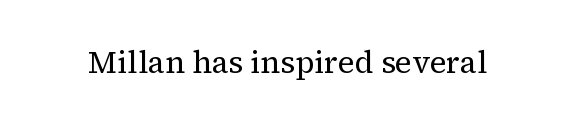
Q: Is the text bold? A: No.
Q: Is the text italic (slanted)? A: No, it is upright.
Q: Is the typeface a serif or a sans-serif typeface? A: Serif.
Q: Is the text underlined? A: No.
Q: Is the spacing between letters normal or unusually wide? A: Normal.
Q: Width (condensed, normal, or wide)? A: Normal.
Q: Stroke contrast? A: Medium.
Q: x-height? A: Medium.
Q: Monospaced? A: No.
